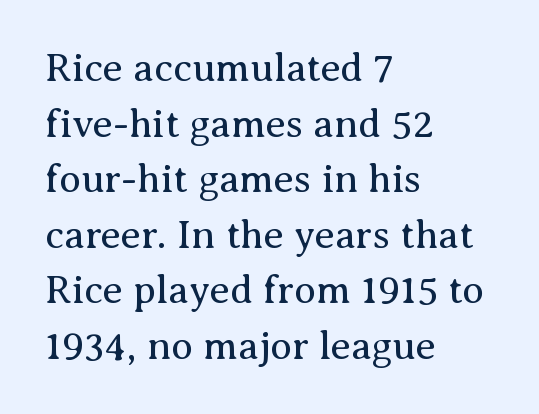
The image shows 40 px regular-weight serif type, upright; set left-aligned, normal line spacing (1.39x), normal letter spacing, not underlined; medium stroke contrast and a medium x-height.
